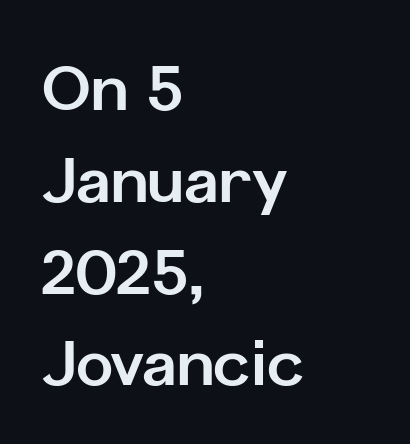
Think of a printed novel: that variable character pitch is what you see here. Interline gaps are of average width in this sample. The designer went with a sans here, leaving each stem footless. Posture: upright roman.
